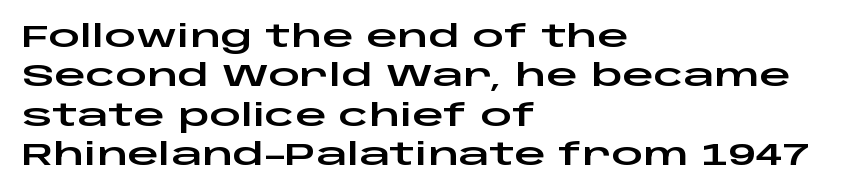
There is no visible air inserted between adjacent glyphs. These lines are rendered in a variable-pitch font. To sum up the face: it is a sans, with no serifs. Is there much room between lines? A standard amount, neither cramped nor airy. Does the lettering tilt? It doesn't — this is upright.
